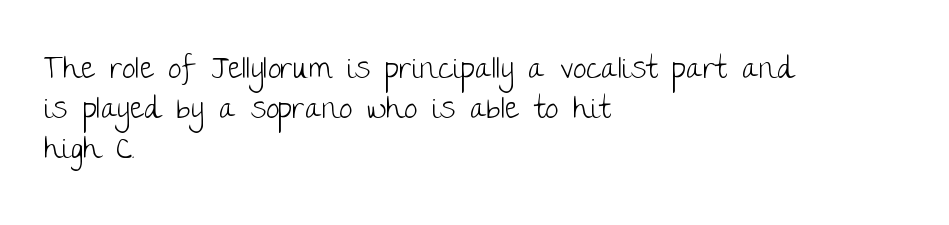
Q: Is the text bold? A: No.
Q: Is the text italic (slanted)? A: No, it is upright.
Q: Is the typeface a serif or a sans-serif typeface? A: Sans-serif.
Q: Is the text underlined? A: No.
Q: How is the paragraph aligned? A: Left-aligned.
Q: Is the spacing between letters normal or unusually wide? A: Normal.
Q: Is the spacing between lines tight, normal or loose? A: Normal.
Q: Width (condensed, normal, or wide)? A: Normal.
Q: Stroke contrast? A: Low.
Q: x-height? A: Large.
Q: Monospaced? A: No.
